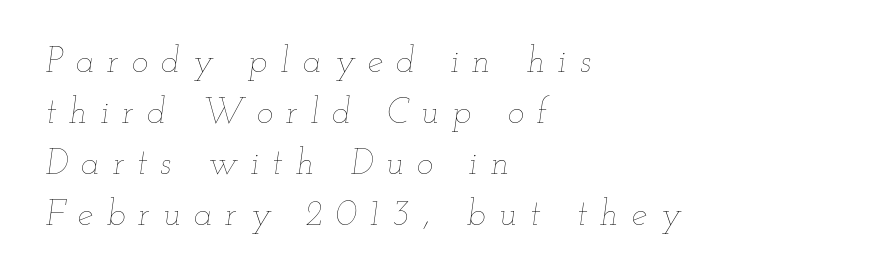
{"italic": "yes", "lean": "right", "slant_degrees": 12, "bold": "no", "weight": "thin", "width": "wide", "stroke_contrast": "low", "x_height": "small", "monospaced": "no", "underline": "no", "align": "left", "line_spacing": "normal", "line_spacing_ratio": 1.46, "letter_spacing": "wide", "letter_spacing_em": 0.37, "glyph_px": 35}
